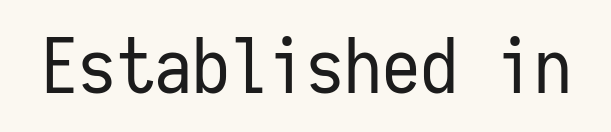
{"serif": "no", "italic": "no", "bold": "no", "weight": "regular", "width": "condensed", "stroke_contrast": "low", "x_height": "medium", "monospaced": "yes", "underline": "no", "letter_spacing": "normal", "letter_spacing_em": 0.0, "glyph_px": 76}
